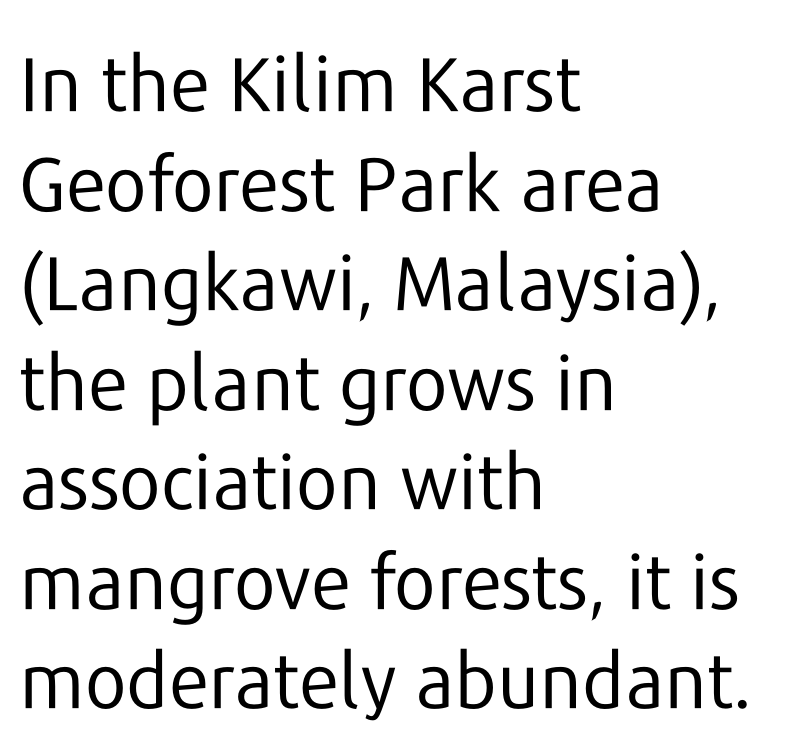
Varying glyph widths throughout — classic text-font behaviour. The letterforms sit at book weight or below. Vertical spacing — default. Line starts are locked; line ends wander. The gaps between neighbouring characters are ordinary and unremarkable.
